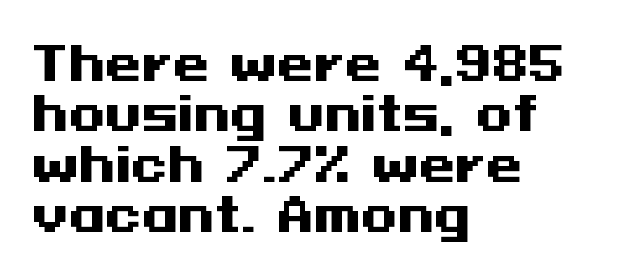
{"serif": "no", "italic": "no", "bold": "yes", "weight": "heavy", "width": "wide", "stroke_contrast": "medium", "x_height": "medium", "underline": "no", "align": "left", "line_spacing": "tight", "line_spacing_ratio": 1.07, "letter_spacing": "normal", "letter_spacing_em": 0.0, "glyph_px": 47}
